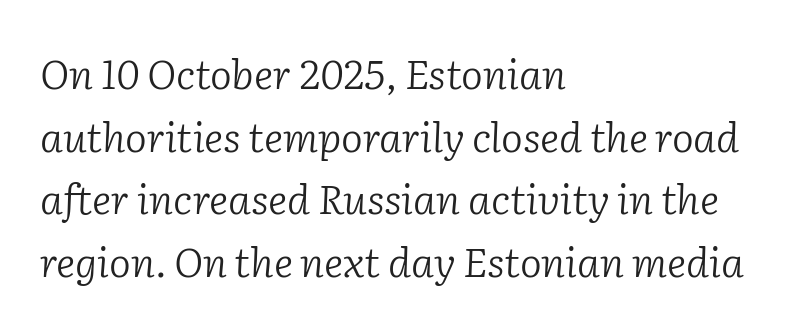
Leading: standard. The passage shown is typed in a proportional face where columns would drift. Regarding serifs, this sample has them. Posture: slanted. This rendering uses left alignment, leaving the right contour irregular. The horizontal fit of the characters is conventional and even.
